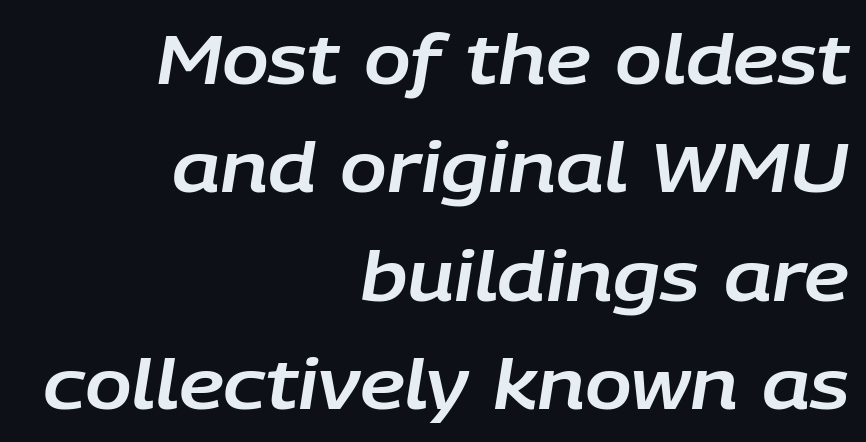
{"italic": "yes", "lean": "right", "slant_degrees": 9, "width": "normal", "stroke_contrast": "low", "x_height": "large", "monospaced": "no", "underline": "no", "align": "right", "line_spacing": "normal", "line_spacing_ratio": 1.57, "letter_spacing": "normal", "letter_spacing_em": 0.0, "glyph_px": 69}
